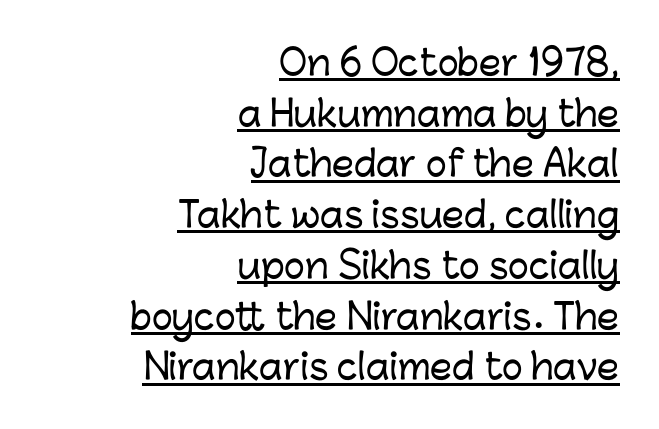
The image shows 35 px sans-serif type, upright; set right-aligned, normal line spacing (1.45x), normal letter spacing, underlined; low stroke contrast and a medium x-height.
